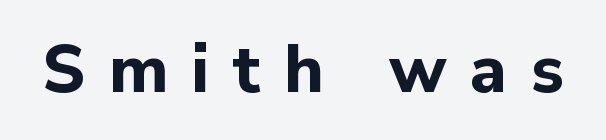
Q: Is the text bold? A: Yes.
Q: Is the text italic (slanted)? A: No, it is upright.
Q: Is the typeface a serif or a sans-serif typeface? A: Sans-serif.
Q: Is the text underlined? A: No.
Q: Is the spacing between letters normal or unusually wide? A: Unusually wide.
Q: Width (condensed, normal, or wide)? A: Normal.
Q: Stroke contrast? A: Low.
Q: x-height? A: Medium.
Q: Monospaced? A: No.
